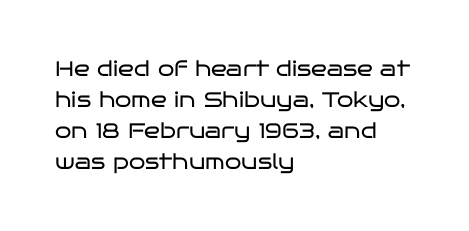
The image shows 21 px text type, upright; set left-aligned, normal line spacing (1.48x), normal letter spacing, not underlined.
